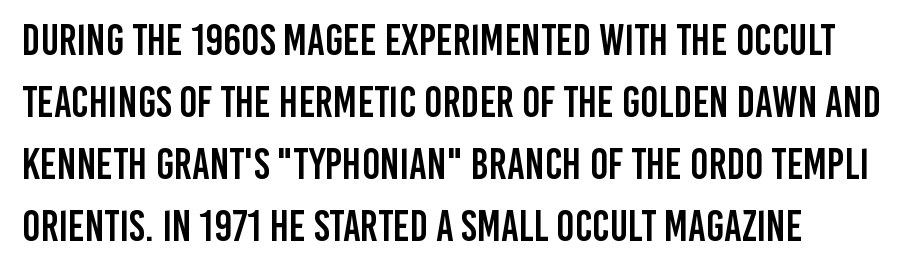
Q: Is the text italic (slanted)? A: No, it is upright.
Q: Is the typeface a serif or a sans-serif typeface? A: Sans-serif.
Q: Is the text underlined? A: No.
Q: How is the paragraph aligned? A: Left-aligned.
Q: Is the spacing between letters normal or unusually wide? A: Normal.
Q: Is the spacing between lines tight, normal or loose? A: Normal.
Q: Width (condensed, normal, or wide)? A: Condensed.
Q: Stroke contrast? A: Low.
Q: x-height? A: Large.
Q: Monospaced? A: No.
